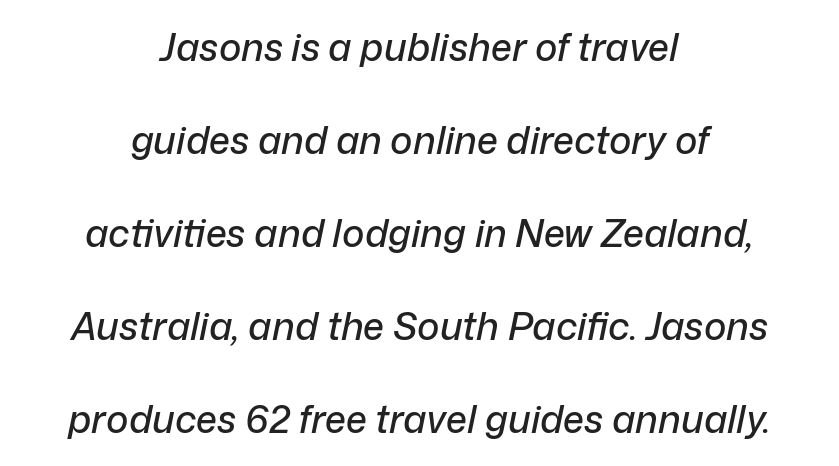
Q: Is the text italic (slanted)? A: Yes, it leans right by about 12 degrees.
Q: Is the text underlined? A: No.
Q: How is the paragraph aligned? A: Centered.
Q: Is the spacing between letters normal or unusually wide? A: Normal.
Q: Is the spacing between lines tight, normal or loose? A: Loose.
Q: Width (condensed, normal, or wide)? A: Normal.
Q: Stroke contrast? A: Low.
Q: x-height? A: Medium.
Q: Monospaced? A: No.
